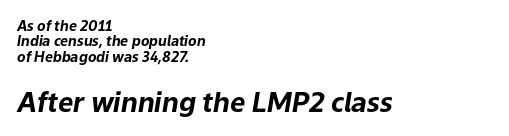
The image shows 27 px bold type, italic (leaning right); set left-aligned, tight line spacing (1.1x), normal letter spacing, not underlined; the second (bottom) block is 1.93x larger.
